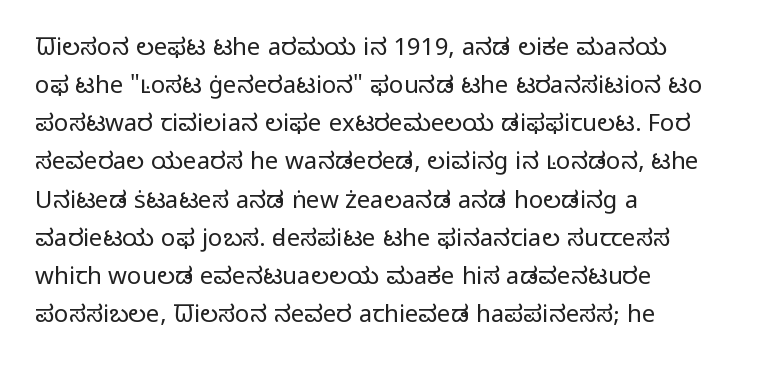
{"italic": "no", "bold": "no", "underline": "no", "align": "left", "line_spacing": "normal", "line_spacing_ratio": 1.59, "letter_spacing": "normal", "letter_spacing_em": 0.0, "glyph_px": 24}
